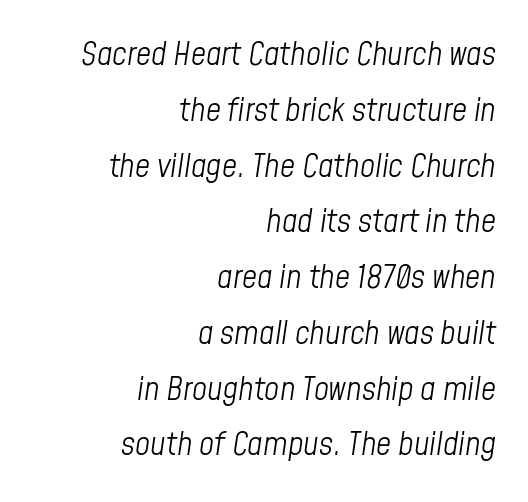
Line ends are locked; line starts wander. If you measured baseline to baseline, you'd find a middling distance. Do the characters align in a grid? No, the font is proportional. The typeface has the unassuming heft of standard copy or less. Unmarked baselines from the first word to the last. Slant detected: the letters are inclined.
